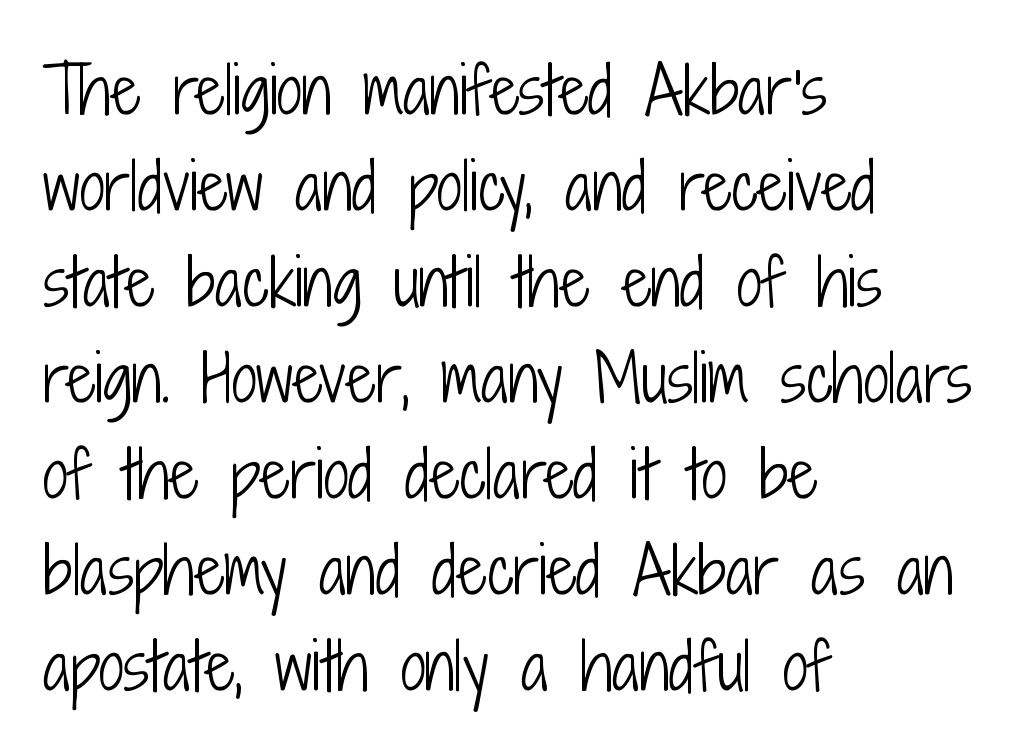
The image shows 64 px light, condensed sans-serif type, upright; set left-aligned, normal line spacing (1.5x), normal letter spacing, not underlined; low stroke contrast and a medium x-height.
